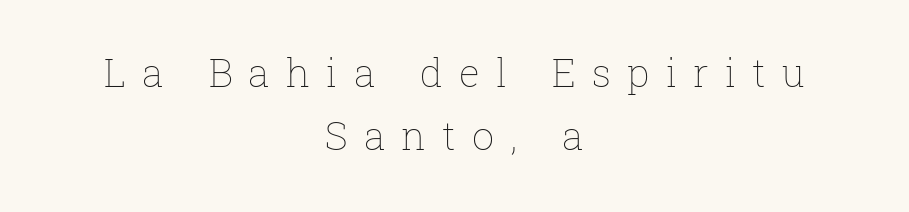
The image shows 39 px thin type, upright; set centered, normal line spacing (1.61x), unusually wide letter spacing (+0.41 em), not underlined; low stroke contrast and a medium x-height.
